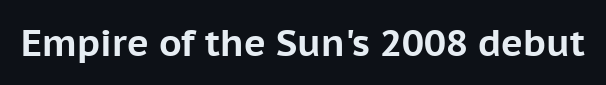
{"serif": "no", "italic": "no", "bold": "yes", "weight": "bold", "width": "normal", "stroke_contrast": "low", "x_height": "medium", "monospaced": "no", "underline": "no", "letter_spacing": "normal", "letter_spacing_em": 0.0, "glyph_px": 37}
